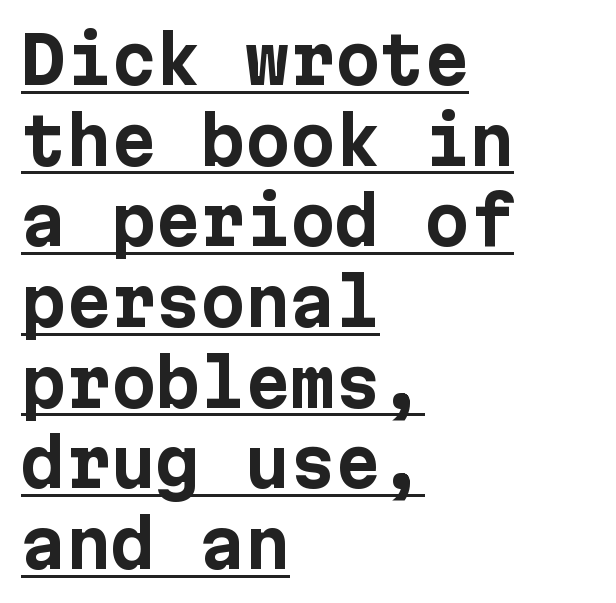
The image shows 64 px bold sans-serif type, upright; set left-aligned, normal line spacing (1.26x), normal letter spacing, underlined; low stroke contrast and a medium x-height.
